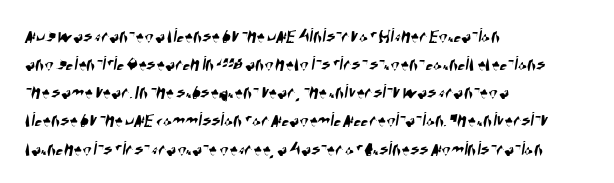
Beneath every word, the page is bare. Each word holds together tightly as a unit, with standard inter-letter gaps. Evenly set lines give the paragraph a standard silhouette. The passage is arranged the way most books set body copy — flush left.
